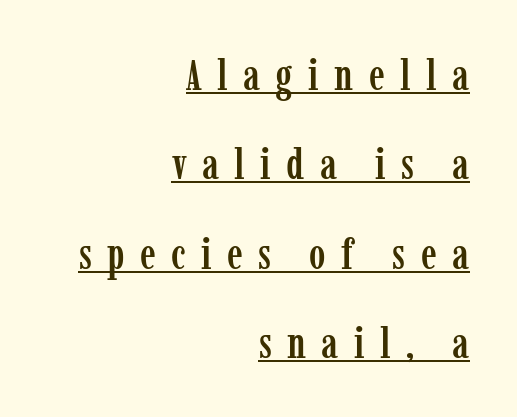
Q: Is the text italic (slanted)? A: No, it is upright.
Q: Is the typeface a serif or a sans-serif typeface? A: Serif.
Q: Is the text underlined? A: Yes.
Q: How is the paragraph aligned? A: Right-aligned.
Q: Is the spacing between letters normal or unusually wide? A: Unusually wide.
Q: Is the spacing between lines tight, normal or loose? A: Loose.
Q: Width (condensed, normal, or wide)? A: Condensed.
Q: Stroke contrast? A: Low.
Q: x-height? A: Medium.
Q: Monospaced? A: No.
